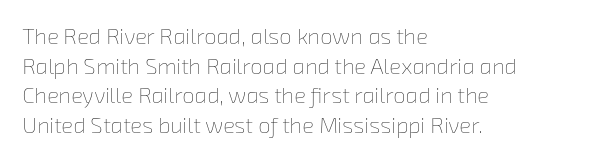
Decoration check: the copy has no underline. No letter is thick-stroked: the sample isn't bold. What's the leading like? Ordinary, nothing unusual. The ragged edge is on the right, which tells us the setting is flush left. Compared with typical body copy, the letter spacing here is the same.
